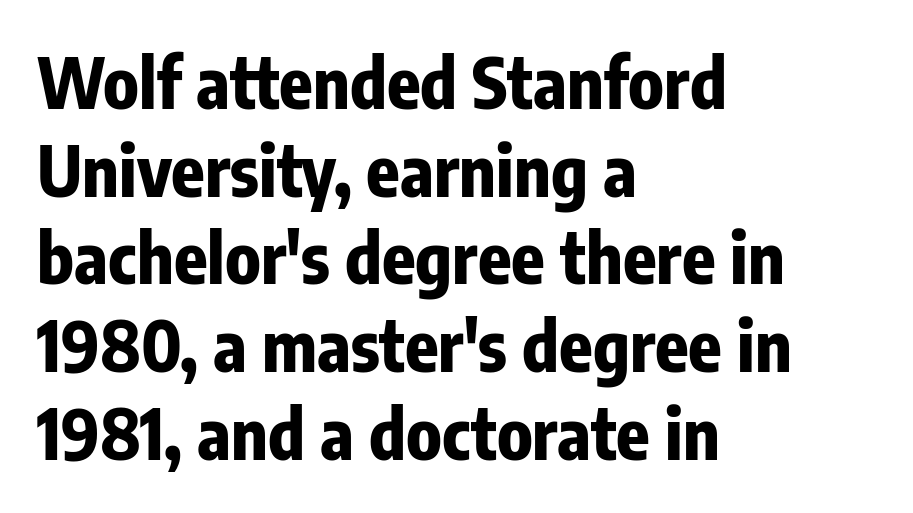
Q: Is the text bold? A: Yes.
Q: Is the text italic (slanted)? A: No, it is upright.
Q: Is the typeface a serif or a sans-serif typeface? A: Sans-serif.
Q: Is the text underlined? A: No.
Q: How is the paragraph aligned? A: Left-aligned.
Q: Is the spacing between letters normal or unusually wide? A: Normal.
Q: Is the spacing between lines tight, normal or loose? A: Normal.
Q: Width (condensed, normal, or wide)? A: Condensed.
Q: Stroke contrast? A: Low.
Q: x-height? A: Medium.
Q: Monospaced? A: No.
